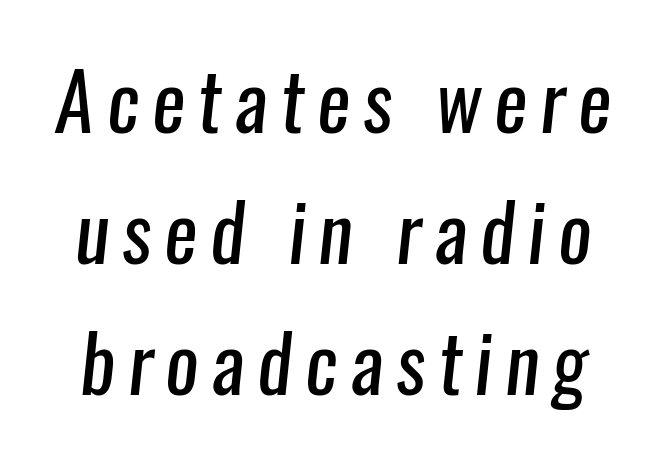
Examine the stroke ends and you'll find no serifs. No chunkiness to these letters — they're not bold. The space directly below the letters is spotless. These lines are rendered in a variable-pitch font. The vertical gap from one line to the next is medium.
